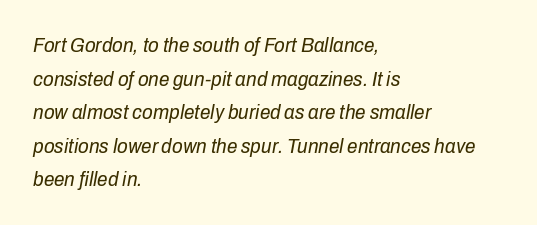
{"italic": "yes", "lean": "right", "slant_degrees": 10, "bold": "no", "underline": "no", "align": "left", "line_spacing": "normal", "line_spacing_ratio": 1.6, "letter_spacing": "normal", "letter_spacing_em": 0.0, "glyph_px": 21}
